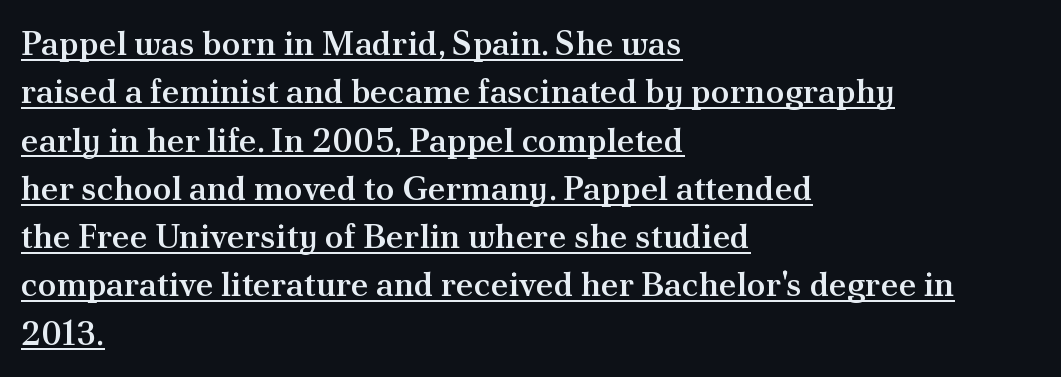
The image shows 34 px semibold serif type, upright; set left-aligned, normal line spacing (1.42x), normal letter spacing, underlined; medium stroke contrast and a small x-height.
